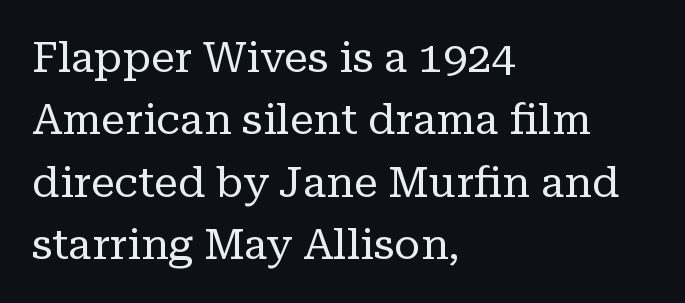
{"serif": "yes", "italic": "no", "bold": "no", "weight": "regular", "width": "normal", "stroke_contrast": "low", "x_height": "medium", "monospaced": "no", "underline": "no", "align": "left", "line_spacing": "normal", "line_spacing_ratio": 1.45, "letter_spacing": "normal", "letter_spacing_em": 0.0, "glyph_px": 43}
